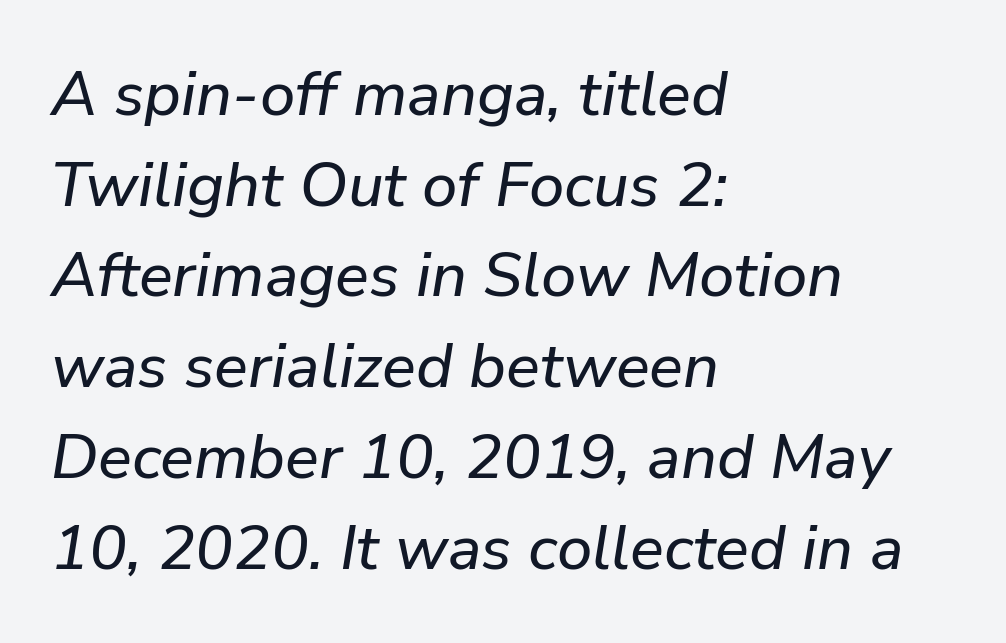
Here the glyphs are tracked normally, forming tight word shapes. Does the copy run flush right? No — it runs flush left. Spacing verdict: proportional, widths tailored to each character. The area under the type is left untouched. Baseline-to-baseline distance is the conventional proportion of letter height.
